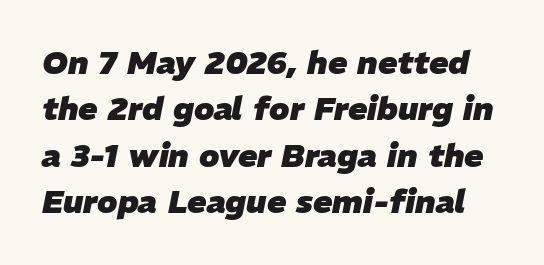
Horizontal bands of white between lines are of average thickness. Nobody touched the tracking dial on this one. How heavy is the stroke? Heavy — this is a bold. An italicized treatment has been applied to the whole sample. Check the space under the baseline: it is left empty.
